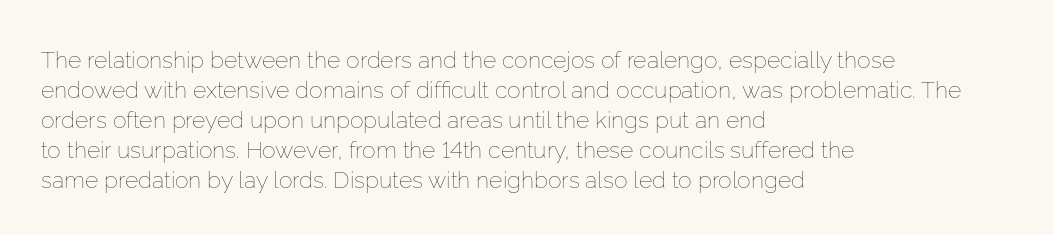
The lines are quadded left. The font sits on the lighter half of the weight spectrum, regular included. Tracking here is standard; glyphs follow each other at the usual distance. Italic? Not at all — the glyphs are vertical. Rule under the text: the space is simply empty.
